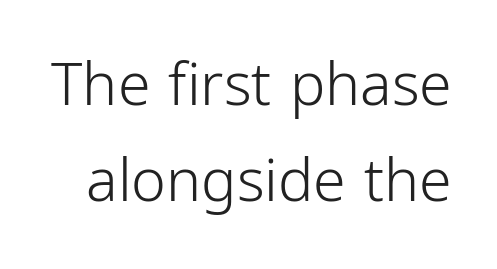
You can tell from the bare stems that sans-serif type was used. Nobody touched the tracking dial on this one. The typography opts for an upright posture over an oblique one. Spacing verdict: proportional, widths tailored to each character. Heaviness? Minimal to ordinary, like unemphasized prose. The vertical gap from one line to the next is medium.
